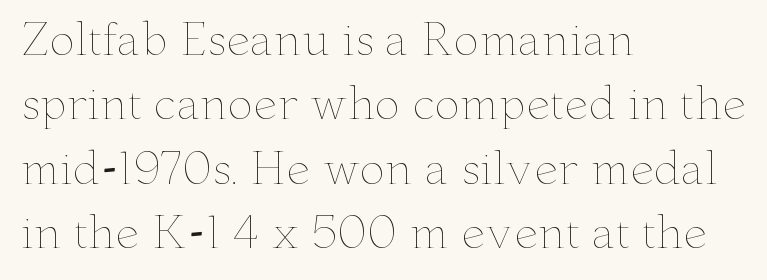
Q: Is the text bold? A: No.
Q: Is the text italic (slanted)? A: No, it is upright.
Q: Is the text underlined? A: No.
Q: How is the paragraph aligned? A: Left-aligned.
Q: Is the spacing between letters normal or unusually wide? A: Normal.
Q: Is the spacing between lines tight, normal or loose? A: Normal.
Q: Width (condensed, normal, or wide)? A: Wide.
Q: Stroke contrast? A: Low.
Q: x-height? A: Small.
Q: Monospaced? A: No.
